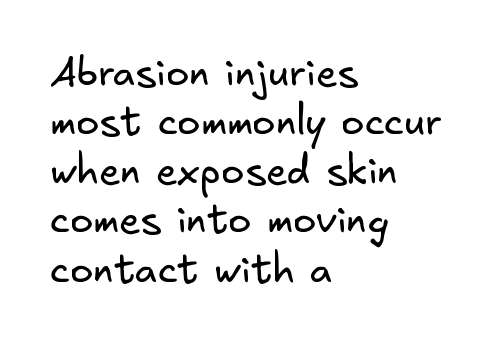
Q: Is the text bold? A: No.
Q: Is the typeface a serif or a sans-serif typeface? A: Sans-serif.
Q: Is the text underlined? A: No.
Q: How is the paragraph aligned? A: Left-aligned.
Q: Is the spacing between letters normal or unusually wide? A: Normal.
Q: Is the spacing between lines tight, normal or loose? A: Normal.
Q: Width (condensed, normal, or wide)? A: Normal.
Q: Stroke contrast? A: Low.
Q: x-height? A: Small.
